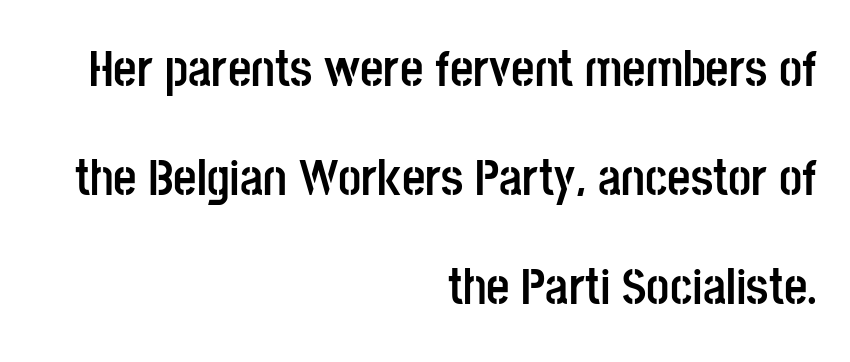
The image shows 51 px semibold, condensed sans-serif type, upright; set right-aligned, loose line spacing (2.14x), normal letter spacing, not underlined; low stroke contrast and a large x-height.
